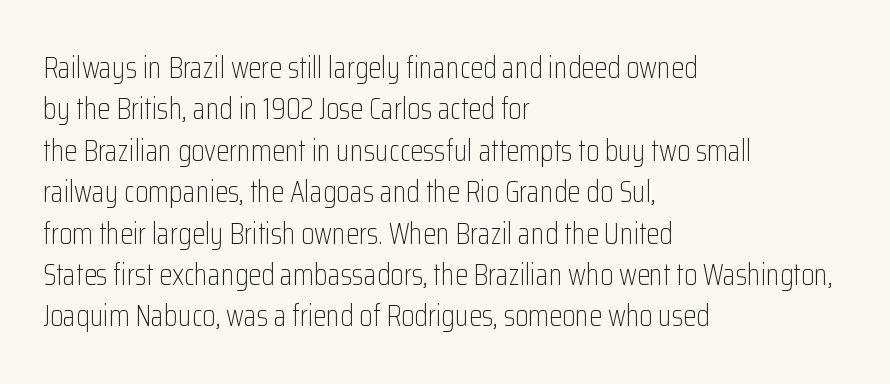
{"serif": "no", "italic": "no", "bold": "no", "weight": "light", "width": "condensed", "stroke_contrast": "low", "x_height": "medium", "monospaced": "no", "underline": "no", "align": "left", "line_spacing": "normal", "line_spacing_ratio": 1.38, "letter_spacing": "normal", "letter_spacing_em": 0.0, "glyph_px": 30}
